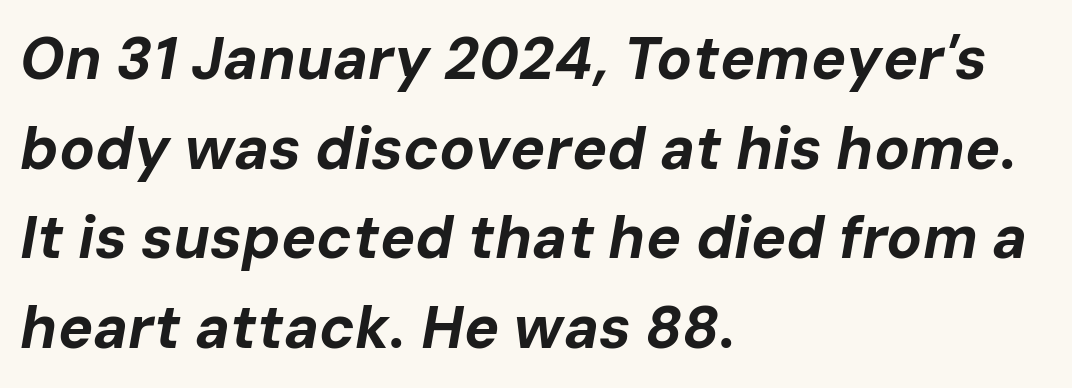
Character widths vary here, with narrow letters taking less room than wide ones. The whole block is typeset with a tilt. The block of text has a typical density, with ordinary space between rows. The glyphs have the mass of a bold cut. Bare-footed words on every line.
